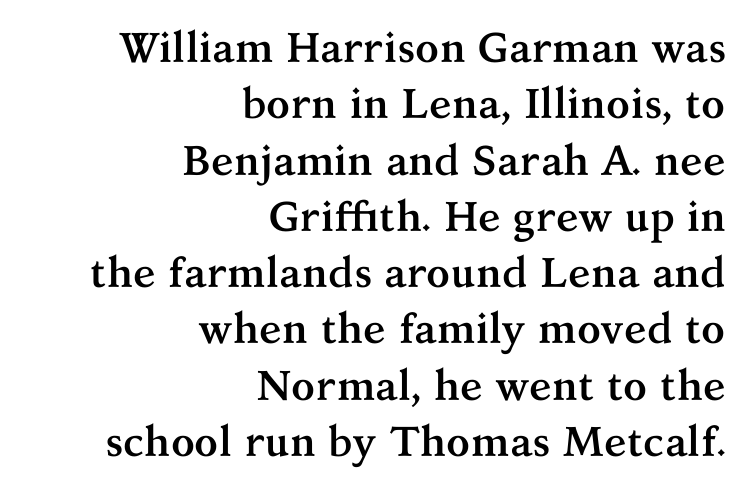
The image shows 42 px semibold serif type, upright; set right-aligned, normal line spacing (1.34x), normal letter spacing, not underlined; medium stroke contrast and a medium x-height.
